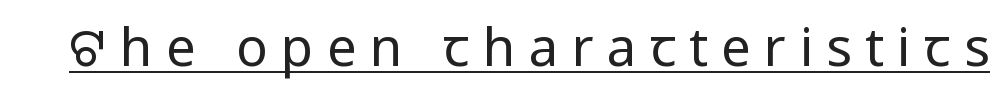
The font sits on the lighter half of the weight spectrum, regular included. Is this a fixed-width face? No — the glyphs have proportional, varying widths. Are there feet on the stems? There aren't — it's a sans. Substantial extra tracking has been applied to these lines. Underlining? Definitely there.
